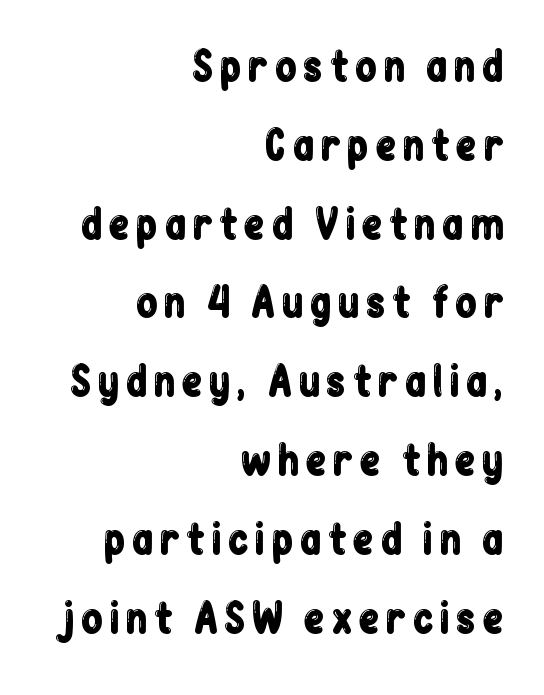
The image shows 40 px condensed sans-serif type, upright; set right-aligned, loose line spacing (1.97x), not underlined; low stroke contrast and a medium x-height.
